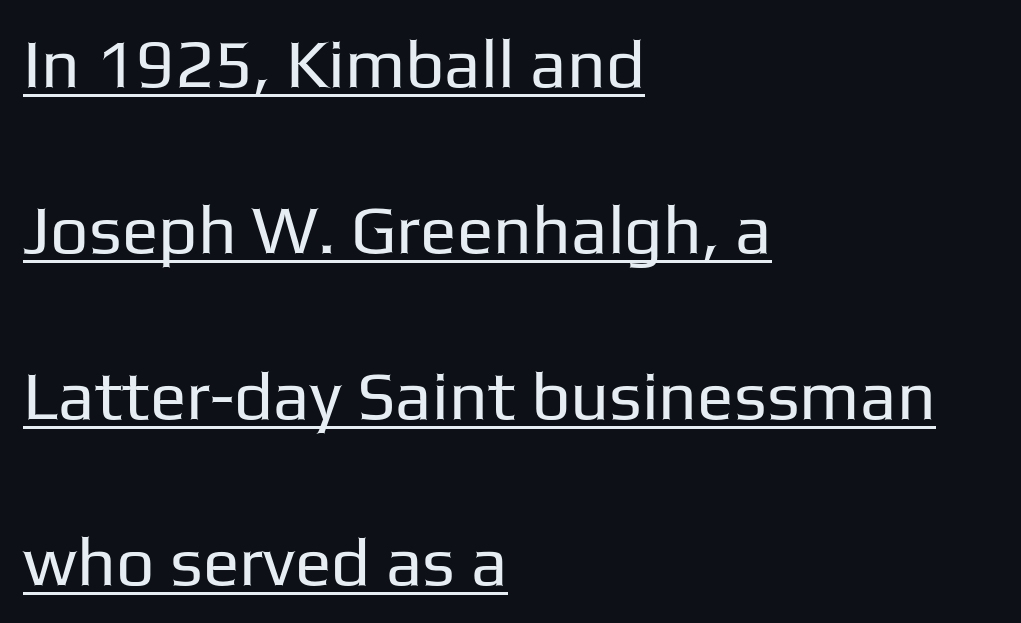
Q: Is the text bold? A: No.
Q: Is the text italic (slanted)? A: No, it is upright.
Q: Is the typeface a serif or a sans-serif typeface? A: Sans-serif.
Q: Is the text underlined? A: Yes.
Q: How is the paragraph aligned? A: Left-aligned.
Q: Is the spacing between letters normal or unusually wide? A: Normal.
Q: Is the spacing between lines tight, normal or loose? A: Loose.
Q: Width (condensed, normal, or wide)? A: Normal.
Q: Stroke contrast? A: Low.
Q: x-height? A: Medium.
Q: Monospaced? A: No.
